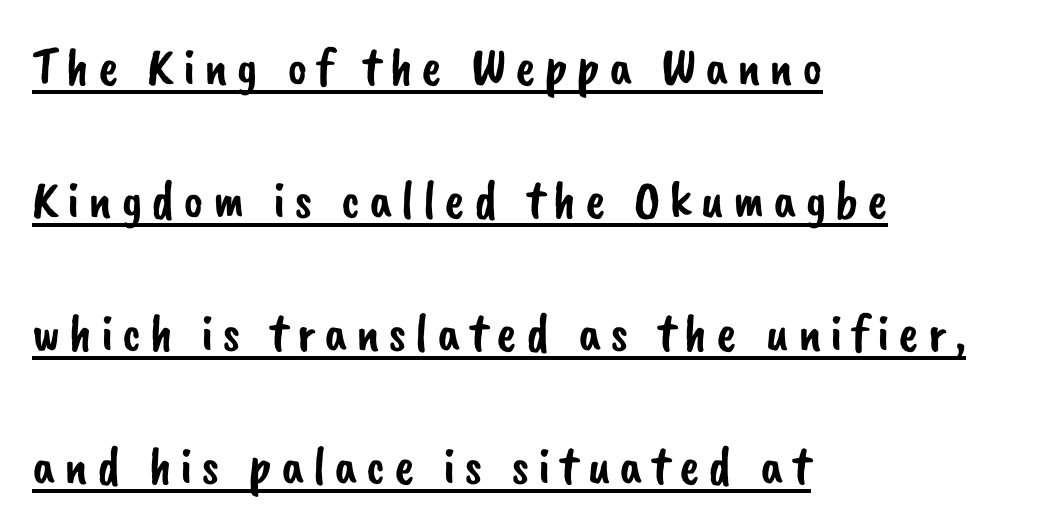
The image shows 54 px sans-serif type; set left-aligned, loose line spacing (2.46x), underlined; low stroke contrast and a small x-height.
